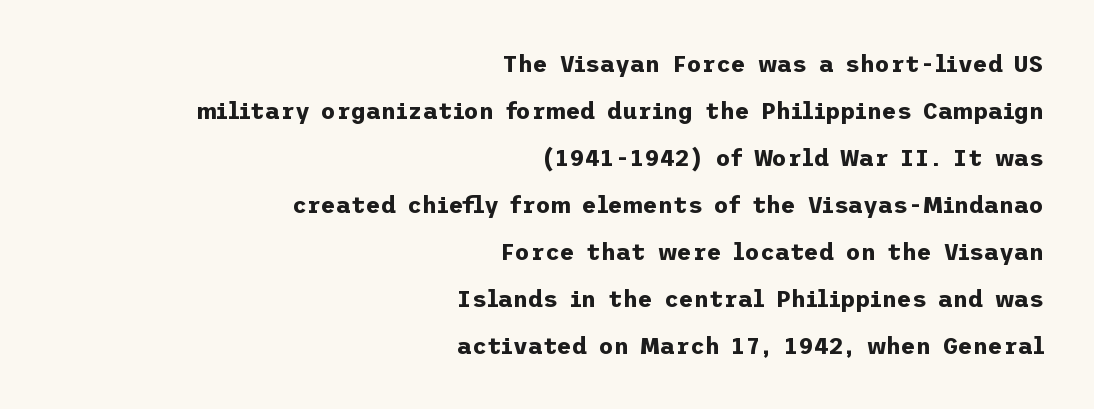
Q: Is the text bold? A: Yes.
Q: Is the text italic (slanted)? A: No, it is upright.
Q: Is the text underlined? A: No.
Q: How is the paragraph aligned? A: Right-aligned.
Q: Is the spacing between letters normal or unusually wide? A: Normal.
Q: Is the spacing between lines tight, normal or loose? A: Loose.
